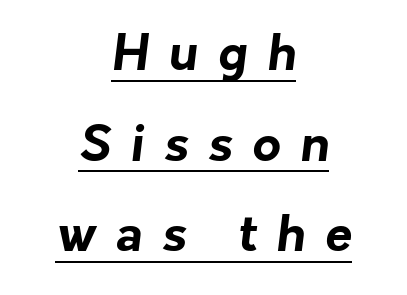
{"serif": "no", "bold": "yes", "weight": "bold", "width": "normal", "stroke_contrast": "low", "x_height": "medium", "monospaced": "no", "underline": "yes", "align": "center", "line_spacing_ratio": 1.85, "letter_spacing": "wide", "letter_spacing_em": 0.4, "glyph_px": 49}
